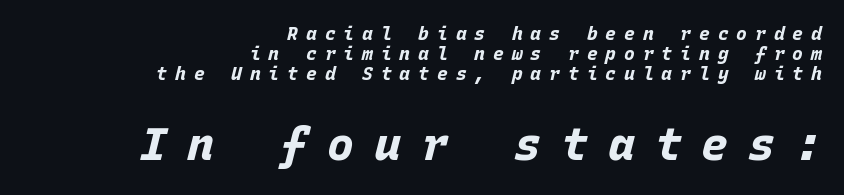
Q: Is the text bold? A: Yes.
Q: Is the text italic (slanted)? A: Yes, it leans right by about 15 degrees.
Q: Is the text underlined? A: No.
Q: How is the paragraph aligned? A: Right-aligned.
Q: Is the spacing between letters normal or unusually wide? A: Unusually wide.
Q: Is the spacing between lines tight, normal or loose? A: Tight.
Q: Which block of text is set in a larger size, the first (top) or the second (bottom)? A: The second (bottom) one.
Q: Width (condensed, normal, or wide)? A: Normal.
Q: Stroke contrast? A: Low.
Q: x-height? A: Large.
Q: Monospaced? A: Yes.
